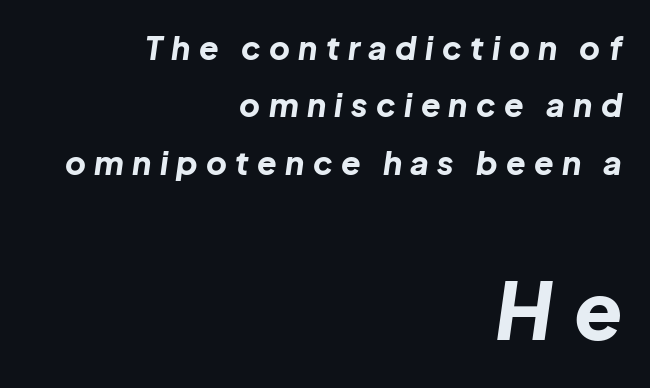
{"italic": "yes", "lean": "right", "slant_degrees": 8, "bold": "yes", "weight": "bold", "width": "normal", "stroke_contrast": "low", "x_height": "medium", "monospaced": "no", "underline": "no", "align": "right", "line_spacing_ratio": 1.79, "letter_spacing": "wide", "letter_spacing_em": 0.26, "larger_block": "second", "size_ratio": 2.47, "glyph_px": 79}
